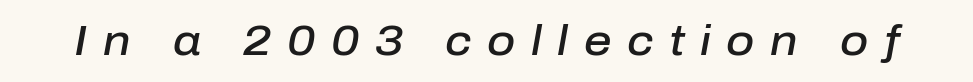
Bold? Not quite — semibold, heavier than regular but stopping short. This rendering features lettering with no underline. Think of a printed novel: that variable character pitch is what you see here. Notice how the stems are inclined rather than vertical — that's the hallmark of italics. You could only call the tracking loose — the letters float apart.
